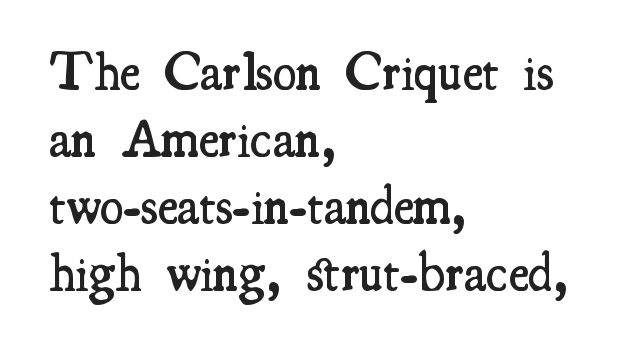
The ragged edge is on the right, which tells us the setting is flush left. Default kerning and tracking; the words read as compact shapes. No italicization has been applied; the sample stays upright. Character widths vary here, with narrow letters taking less room than wide ones. Anything drawn beneath the words? Only blank space. A fair bit of extra ink — the face is semibold, not bold.
